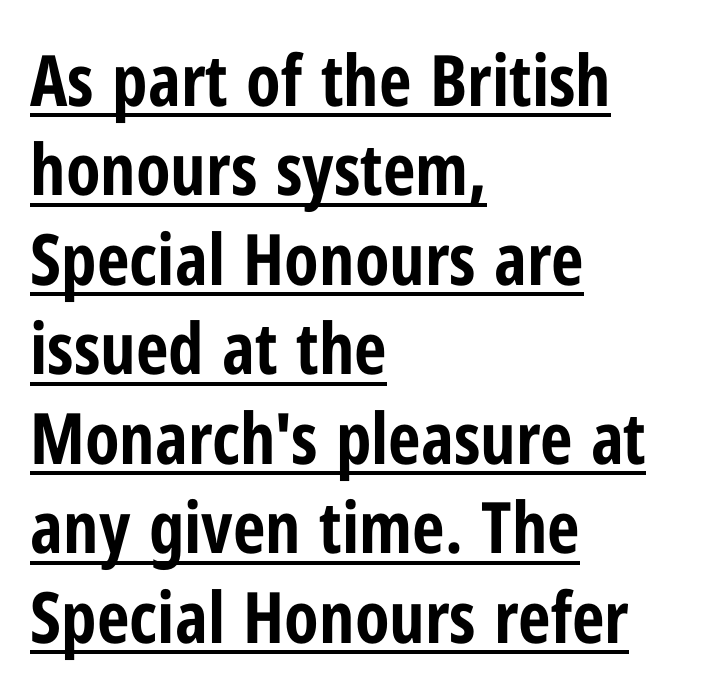
Caption: multi-line text, flush left, ragged right. The font family rendered here belongs to the sans-serif group. What decoration does the sample have? An underline. Every character sits straight up, as roman type does. This rendering leaves character spacing at its baseline value.
